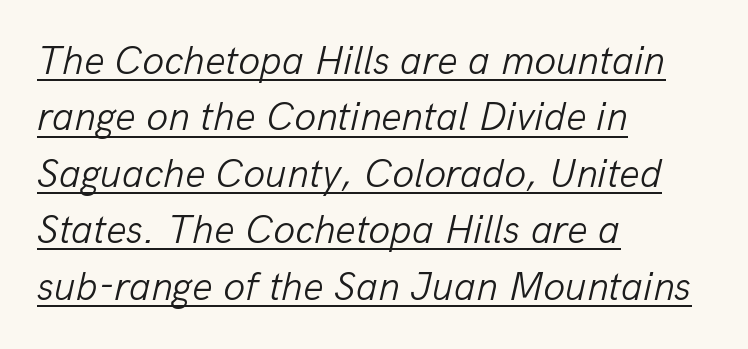
{"italic": "yes", "lean": "right", "slant_degrees": 13, "bold": "no", "weight": "light", "width": "normal", "stroke_contrast": "low", "x_height": "medium", "monospaced": "no", "underline": "yes", "align": "left", "line_spacing": "normal", "line_spacing_ratio": 1.41, "letter_spacing": "normal", "letter_spacing_em": 0.0, "glyph_px": 40}
